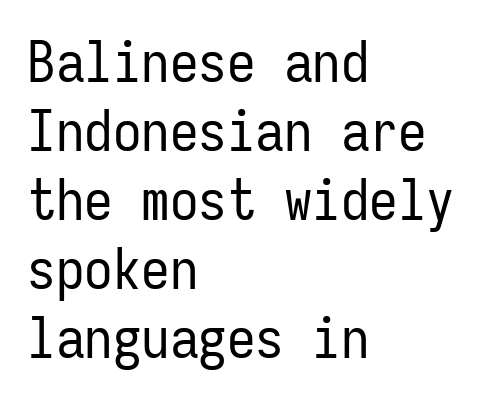
The image shows 57 px regular-weight, condensed sans-serif type, upright, monospaced; set left-aligned, line spacing 1.21x, normal letter spacing, not underlined; low stroke contrast and a medium x-height.
